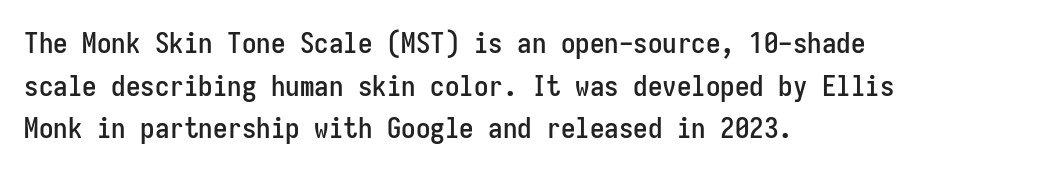
The lines sit at an ordinary, default distance from one another. Check under the words: just untouched page. Look at the tracking — it's just the regular setting, nothing added. The lines are quadded left. Every character here occupies the same horizontal width, giving the sample a typewriter-like rhythm.
